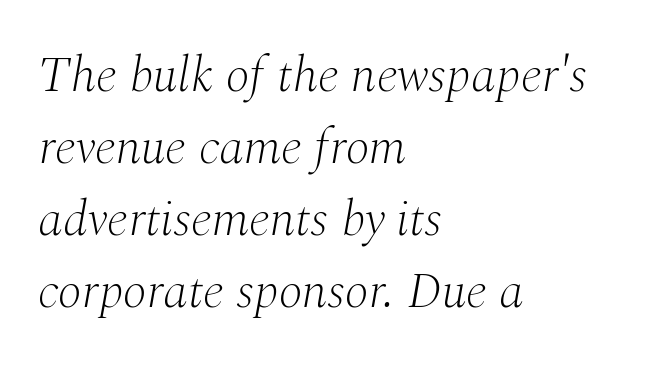
Q: Is the text bold? A: No.
Q: Is the text italic (slanted)? A: Yes, it leans right by about 10 degrees.
Q: Is the typeface a serif or a sans-serif typeface? A: Serif.
Q: Is the text underlined? A: No.
Q: How is the paragraph aligned? A: Left-aligned.
Q: Is the spacing between letters normal or unusually wide? A: Normal.
Q: Is the spacing between lines tight, normal or loose? A: Normal.
Q: Width (condensed, normal, or wide)? A: Normal.
Q: Stroke contrast? A: Medium.
Q: x-height? A: Medium.
Q: Monospaced? A: No.
